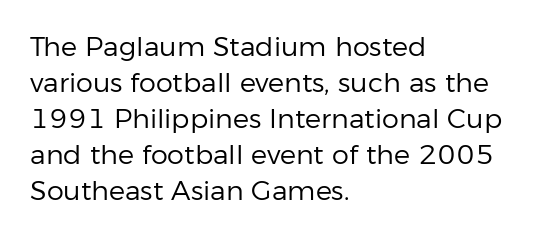
Q: Is the text bold? A: No.
Q: Is the text italic (slanted)? A: No, it is upright.
Q: Is the text underlined? A: No.
Q: How is the paragraph aligned? A: Left-aligned.
Q: Is the spacing between letters normal or unusually wide? A: Normal.
Q: Is the spacing between lines tight, normal or loose? A: Normal.
